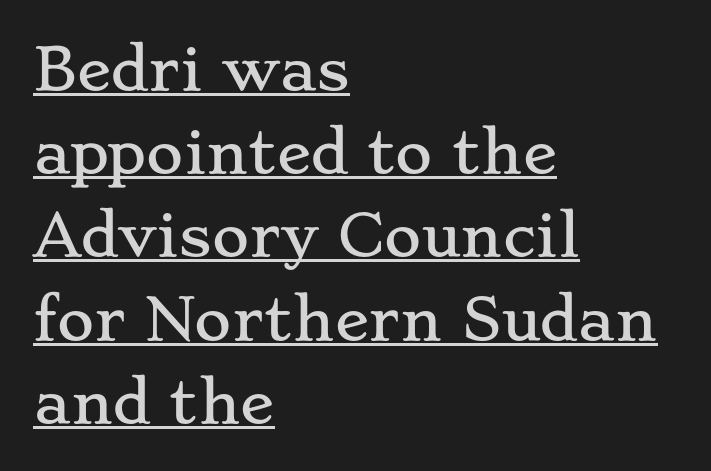
{"serif": "yes", "italic": "no", "width": "wide", "stroke_contrast": "low", "x_height": "small", "monospaced": "no", "underline": "yes", "align": "left", "line_spacing": "normal", "line_spacing_ratio": 1.46, "letter_spacing": "normal", "letter_spacing_em": 0.0, "glyph_px": 57}
